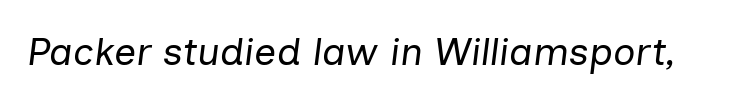
Q: Is the text bold? A: No.
Q: Is the text italic (slanted)? A: Yes, it leans right by about 7 degrees.
Q: Is the text underlined? A: No.
Q: Is the spacing between letters normal or unusually wide? A: Normal.
Q: Width (condensed, normal, or wide)? A: Normal.
Q: Stroke contrast? A: Low.
Q: x-height? A: Medium.
Q: Monospaced? A: No.
